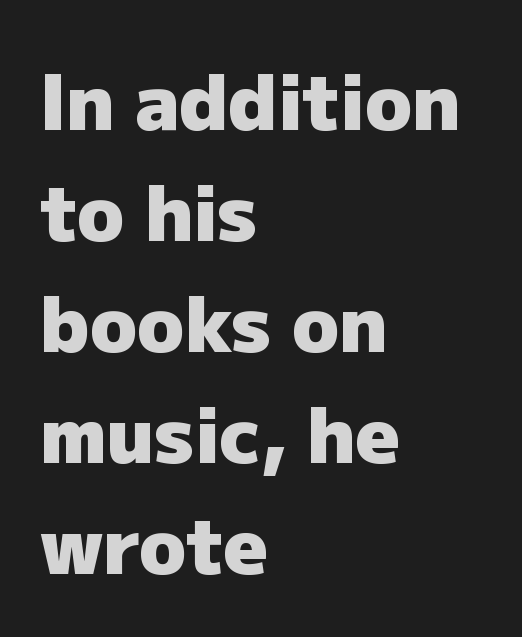
Caption: bold face, heavy strokes. Baseline-to-baseline distance is the conventional proportion of letter height. These lines are rendered in a variable-pitch font. The typography opts for an upright posture over an oblique one.
